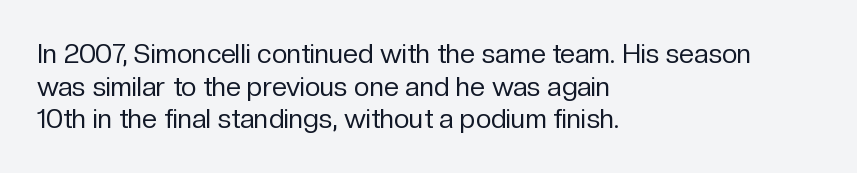
What stands out about the letter spacing? Nothing — it is the standard amount. This is not heavy type; no bold has been used. Just letters on the line, the space beneath them empty. Notice how the stems are strictly vertical — no italics here. This rendering uses left alignment, leaving the right contour irregular.
